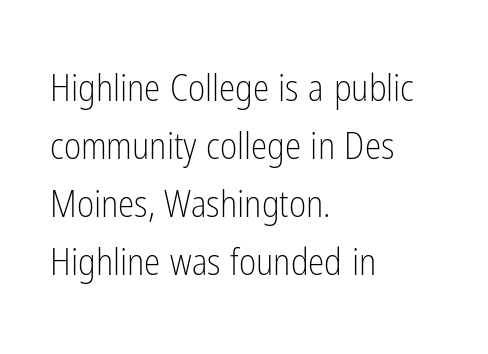
Serif or sans? Sans — the stroke terminals are bare. Check the space under the baseline: it is left empty. The strokes carry an ordinary text weight at most. Does the leading feel generous? No, just average.
